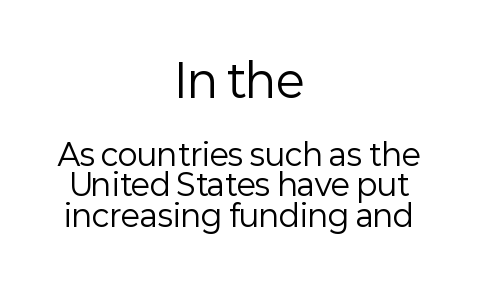
Q: Is the text bold? A: No.
Q: Is the text italic (slanted)? A: No, it is upright.
Q: Is the typeface a serif or a sans-serif typeface? A: Sans-serif.
Q: Is the text underlined? A: No.
Q: How is the paragraph aligned? A: Centered.
Q: Is the spacing between letters normal or unusually wide? A: Normal.
Q: Is the spacing between lines tight, normal or loose? A: Tight.
Q: Which block of text is set in a larger size, the first (top) or the second (bottom)? A: The first (top) one.
Q: Width (condensed, normal, or wide)? A: Normal.
Q: Stroke contrast? A: Low.
Q: x-height? A: Medium.
Q: Monospaced? A: No.
